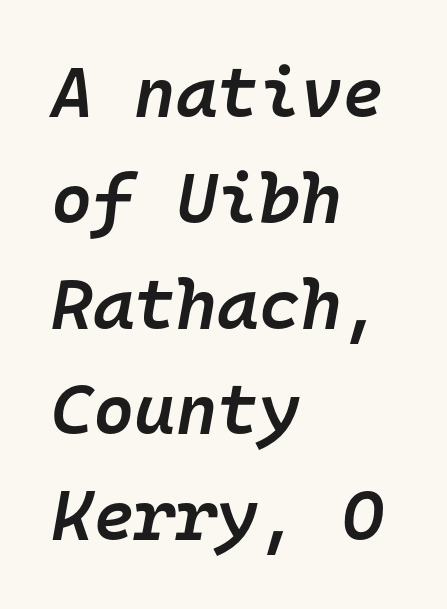
The line-height multiplier appears to be the usual default. The zone under the glyphs is completely vacant. Italic: yes, the glyphs are oblique. The sample has been set in demibold, a notch under bold. The typesetter chose a ragged-right arrangement here. The letters march in equal steps, a hallmark of fixed-pitch type.
